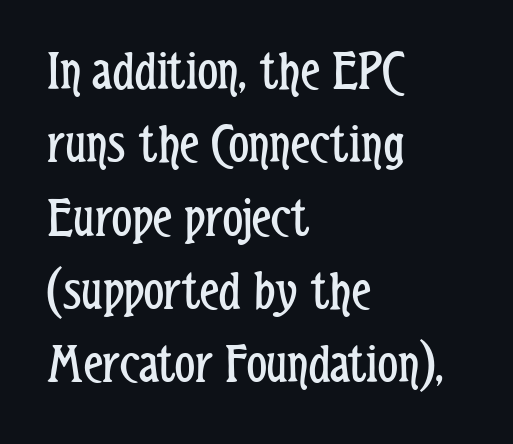
The image shows 56 px regular-weight, condensed sans-serif type, upright; set left-aligned, normal line spacing (1.31x), normal letter spacing, not underlined; low stroke contrast and a medium x-height.
